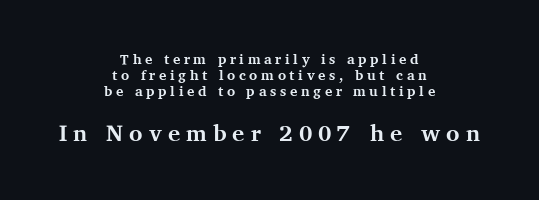
Q: Is the text bold? A: Yes.
Q: Is the text italic (slanted)? A: No, it is upright.
Q: Is the text underlined? A: No.
Q: How is the paragraph aligned? A: Centered.
Q: Is the spacing between letters normal or unusually wide? A: Unusually wide.
Q: Is the spacing between lines tight, normal or loose? A: Tight.
Q: Which block of text is set in a larger size, the first (top) or the second (bottom)? A: The second (bottom) one.
